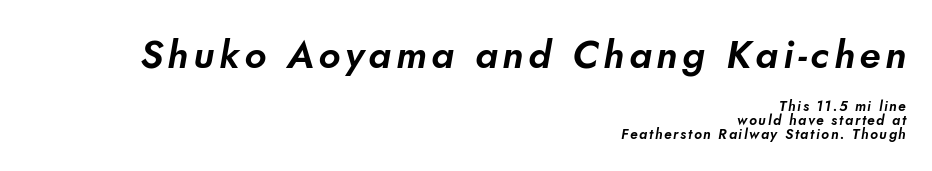
The image shows 39 px sans-serif type; set right-aligned, tight line spacing (0.99x), not underlined; the first (top) block is 2.79x larger; low stroke contrast and a small x-height.
